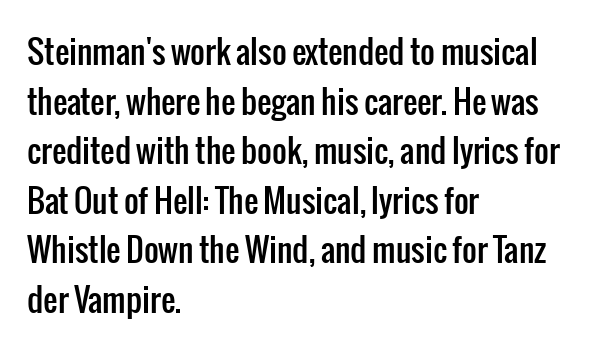
Q: Is the text italic (slanted)? A: No, it is upright.
Q: Is the typeface a serif or a sans-serif typeface? A: Sans-serif.
Q: Is the text underlined? A: No.
Q: How is the paragraph aligned? A: Left-aligned.
Q: Is the spacing between letters normal or unusually wide? A: Normal.
Q: Is the spacing between lines tight, normal or loose? A: Normal.
Q: Width (condensed, normal, or wide)? A: Condensed.
Q: Stroke contrast? A: Low.
Q: x-height? A: Medium.
Q: Monospaced? A: No.
